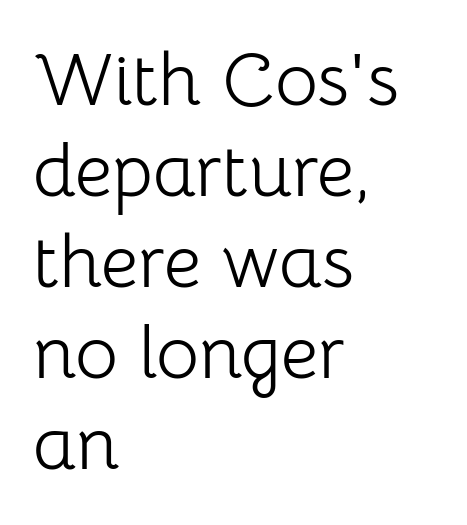
{"serif": "no", "italic": "no", "bold": "no", "weight": "light", "width": "normal", "stroke_contrast": "low", "x_height": "medium", "monospaced": "no", "underline": "no", "align": "left", "line_spacing_ratio": 1.23, "letter_spacing": "normal", "letter_spacing_em": 0.0, "glyph_px": 74}
